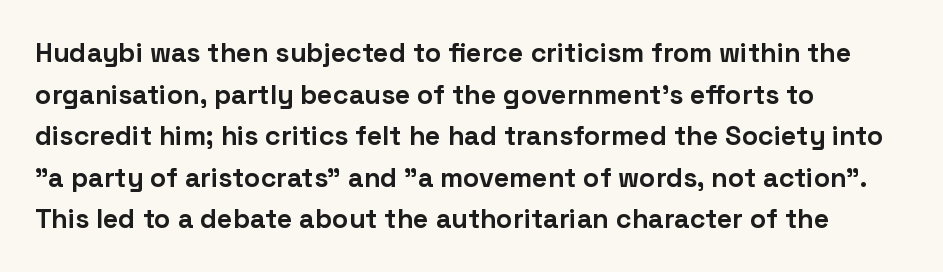
This sample keeps an unexceptional amount of space between lines. Which margin do the lines hug? The left one — the right edge is uneven. The specimen omits any rule beneath the text block's lines. Students, note that the glyphs here touch the page at normal intervals. This is heavy type, rendered in bold.
